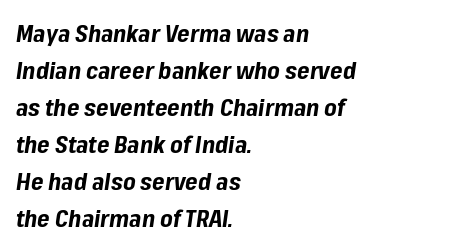
Students, this is bold: see how much ink each stroke carries. The lines in this sample share a left origin and differ only in where they stop. The letters are slanted; this is an italic face. Leading: standard.
